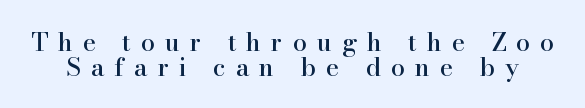
Q: Is the text italic (slanted)? A: No, it is upright.
Q: Is the text underlined? A: No.
Q: Is the spacing between letters normal or unusually wide? A: Unusually wide.
Q: Is the spacing between lines tight, normal or loose? A: Tight.
